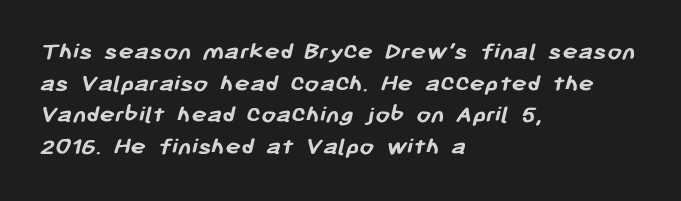
{"bold": "yes", "underline": "no", "align": "left", "line_spacing_ratio": 1.22, "letter_spacing": "normal", "letter_spacing_em": 0.0, "glyph_px": 26}
